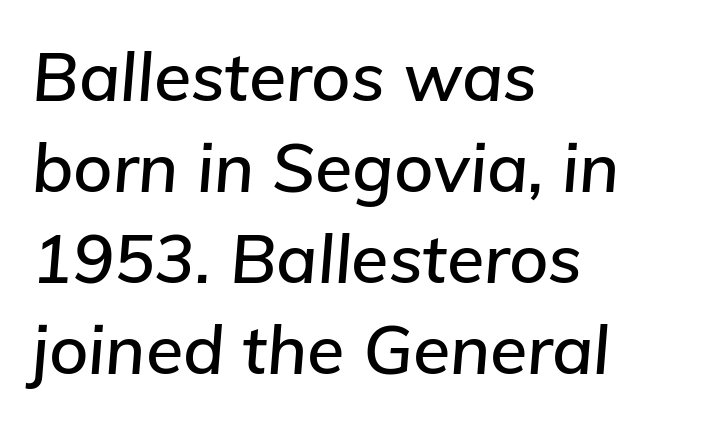
Q: Is the text italic (slanted)? A: Yes, it leans right by about 5 degrees.
Q: Is the text underlined? A: No.
Q: How is the paragraph aligned? A: Left-aligned.
Q: Is the spacing between letters normal or unusually wide? A: Normal.
Q: Is the spacing between lines tight, normal or loose? A: Normal.
Q: Width (condensed, normal, or wide)? A: Normal.
Q: Stroke contrast? A: Low.
Q: x-height? A: Medium.
Q: Monospaced? A: No.
